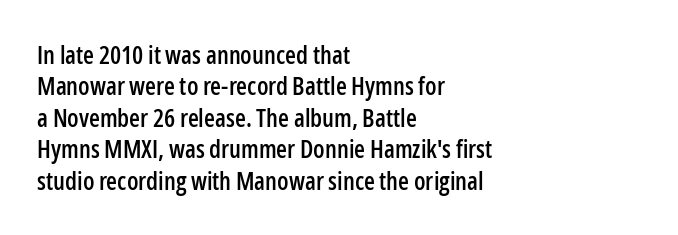
The image shows 25 px text type, upright; set left-aligned, normal line spacing (1.26x), normal letter spacing, not underlined.
